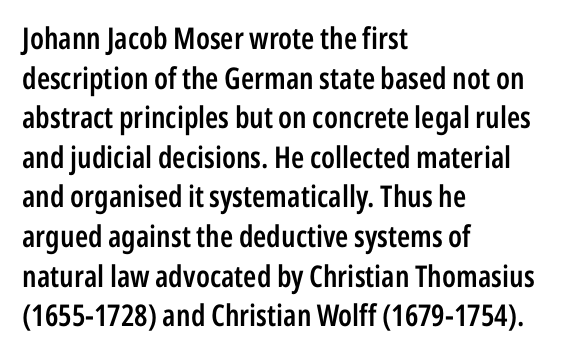
{"serif": "no", "italic": "no", "bold": "semi", "weight": "semibold", "width": "condensed", "stroke_contrast": "low", "x_height": "medium", "monospaced": "no", "underline": "no", "align": "left", "line_spacing": "normal", "line_spacing_ratio": 1.32, "letter_spacing": "normal", "letter_spacing_em": 0.0, "glyph_px": 30}
